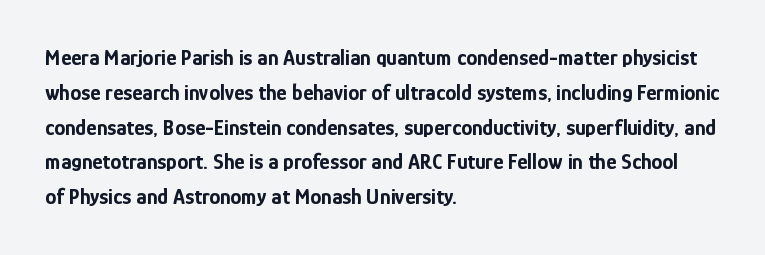
Q: Is the text bold? A: Yes.
Q: Is the text italic (slanted)? A: No, it is upright.
Q: Is the text underlined? A: No.
Q: How is the paragraph aligned? A: Left-aligned.
Q: Is the spacing between letters normal or unusually wide? A: Normal.
Q: Is the spacing between lines tight, normal or loose? A: Normal.
